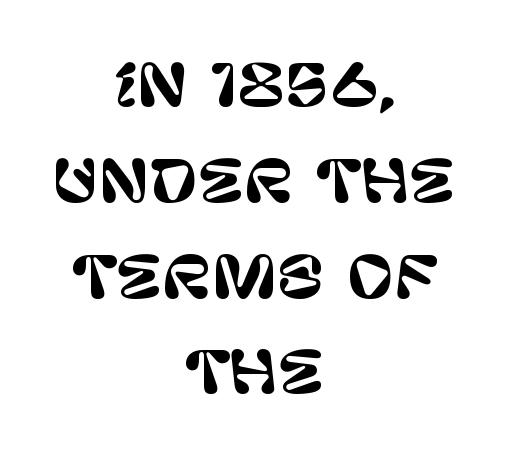
The rendering uses a moderate line-height, typical for paragraphs. Think of a printed novel: that variable character pitch is what you see here. Honestly, there is no underline to notice here at all. Short and long lines alike share a common midpoint. Letterform terminals end flat and unadorned throughout the passage.
